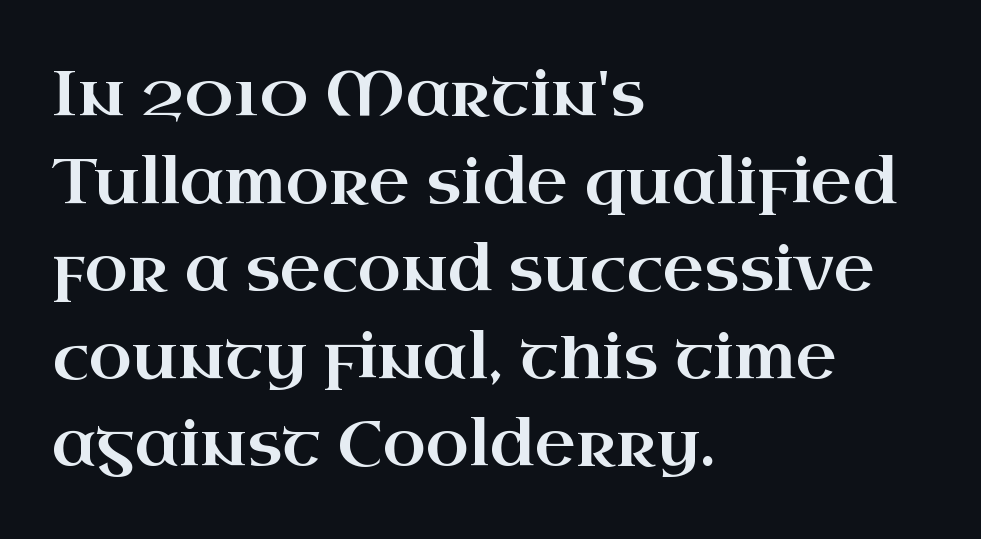
The image shows 63 px wide serif type, upright; set left-aligned, normal line spacing (1.39x), normal letter spacing, not underlined; high stroke contrast and a small x-height.
